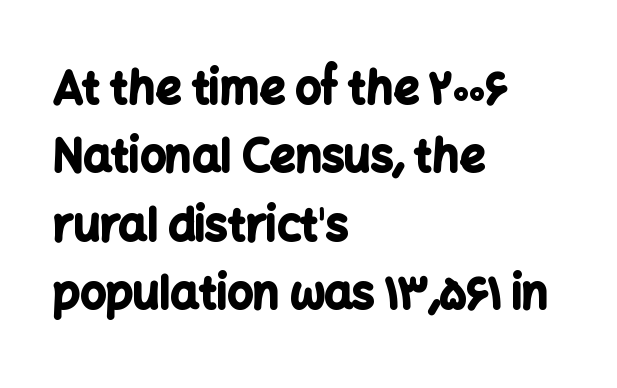
Q: Is the text bold? A: Yes.
Q: Is the text italic (slanted)? A: No, it is upright.
Q: Is the typeface a serif or a sans-serif typeface? A: Sans-serif.
Q: Is the text underlined? A: No.
Q: How is the paragraph aligned? A: Left-aligned.
Q: Is the spacing between letters normal or unusually wide? A: Normal.
Q: Is the spacing between lines tight, normal or loose? A: Normal.
Q: Width (condensed, normal, or wide)? A: Normal.
Q: Stroke contrast? A: Low.
Q: x-height? A: Medium.
Q: Monospaced? A: No.
